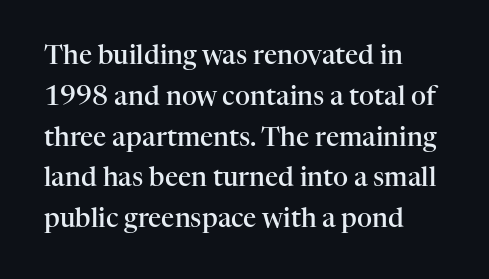
The image shows 26 px text type, upright; set left-aligned, normal line spacing (1.57x), normal letter spacing, not underlined.
